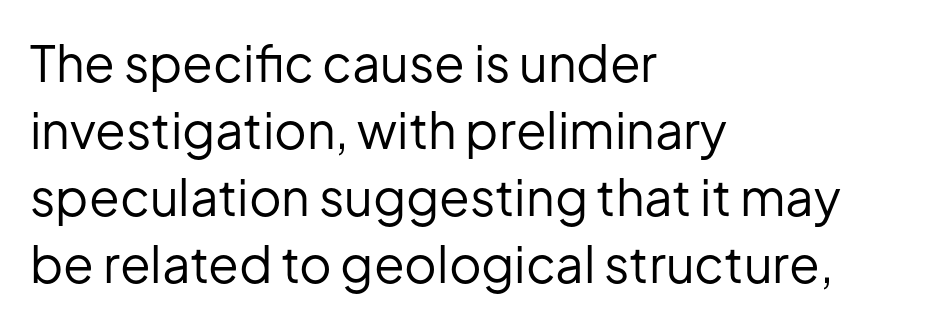
{"serif": "no", "italic": "no", "bold": "no", "weight": "regular", "width": "normal", "stroke_contrast": "low", "x_height": "medium", "monospaced": "no", "underline": "no", "align": "left", "line_spacing": "normal", "line_spacing_ratio": 1.34, "letter_spacing": "normal", "letter_spacing_em": 0.0, "glyph_px": 50}
